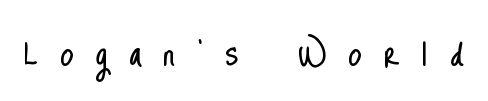
{"serif": "no", "italic": "no", "bold": "no", "weight": "light", "width": "condensed", "stroke_contrast": "low", "x_height": "small", "monospaced": "no", "underline": "no", "letter_spacing": "wide", "letter_spacing_em": 0.49, "glyph_px": 44}
